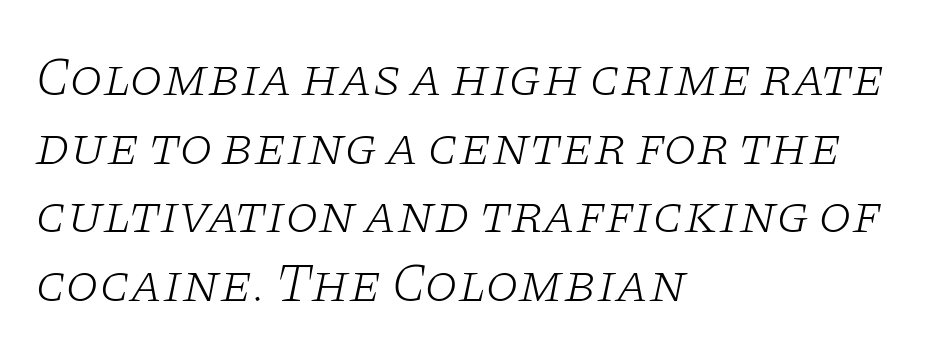
{"serif": "yes", "italic": "yes", "lean": "right", "slant_degrees": 11, "bold": "no", "weight": "light", "width": "wide", "stroke_contrast": "low", "x_height": "large", "monospaced": "no", "underline": "no", "align": "left", "line_spacing": "normal", "line_spacing_ratio": 1.27, "letter_spacing": "normal", "letter_spacing_em": 0.0, "glyph_px": 54}
